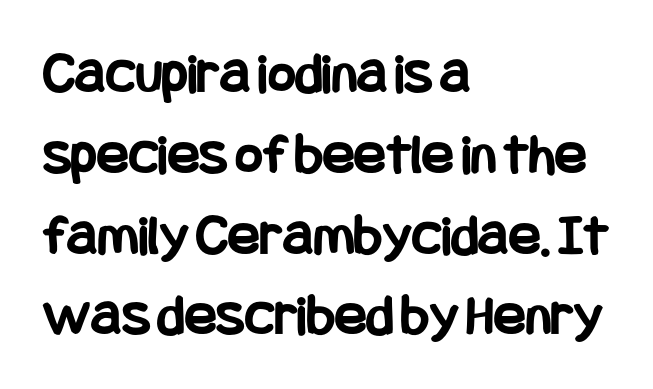
The image shows 59 px bold, condensed sans-serif type, upright; set left-aligned, normal line spacing (1.37x), normal letter spacing, not underlined; low stroke contrast and a large x-height.
